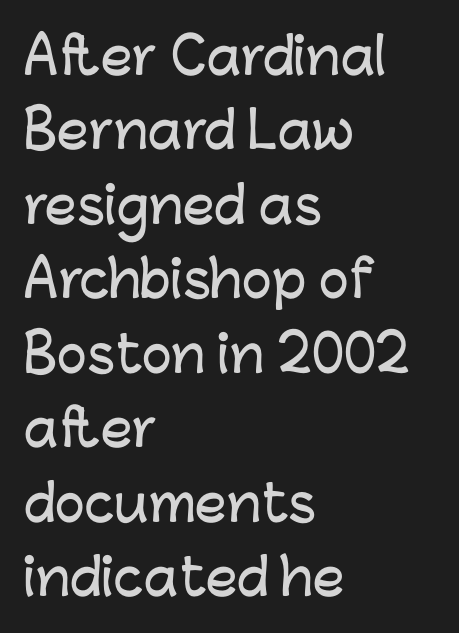
Q: Is the text italic (slanted)? A: No, it is upright.
Q: Is the typeface a serif or a sans-serif typeface? A: Sans-serif.
Q: Is the text underlined? A: No.
Q: How is the paragraph aligned? A: Left-aligned.
Q: Is the spacing between letters normal or unusually wide? A: Normal.
Q: Is the spacing between lines tight, normal or loose? A: Normal.
Q: Width (condensed, normal, or wide)? A: Normal.
Q: Stroke contrast? A: Low.
Q: x-height? A: Medium.
Q: Monospaced? A: No.
